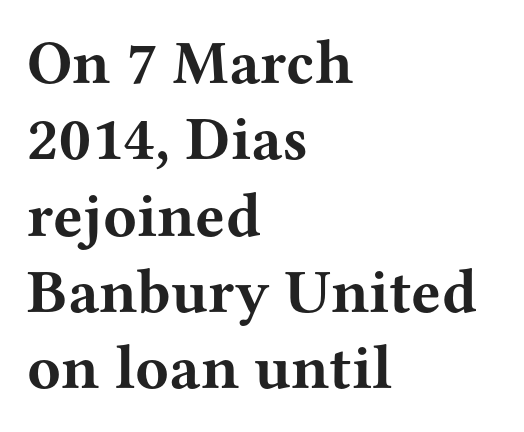
Q: Is the text bold? A: Yes.
Q: Is the text italic (slanted)? A: No, it is upright.
Q: Is the typeface a serif or a sans-serif typeface? A: Serif.
Q: Is the text underlined? A: No.
Q: How is the paragraph aligned? A: Left-aligned.
Q: Is the spacing between letters normal or unusually wide? A: Normal.
Q: Width (condensed, normal, or wide)? A: Wide.
Q: Stroke contrast? A: Medium.
Q: x-height? A: Medium.
Q: Monospaced? A: No.
